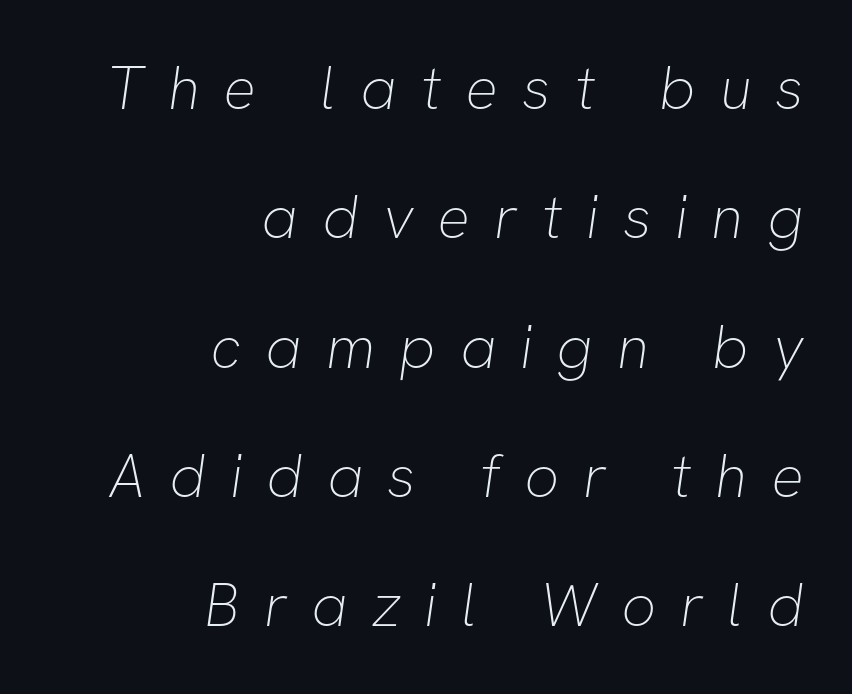
No heavy texture on the line: the type isn't bold. The typesetter chose a ragged-left arrangement here. The foot of each line stays bare and open. This sample uses a sans-serif face. The letters advance in unequal steps, a hallmark of proportional type.
